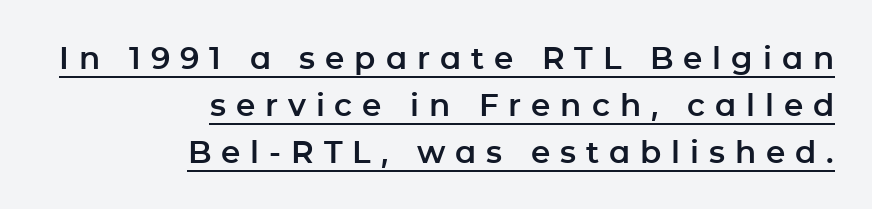
The image shows 31 px sans-serif type, upright; set right-aligned, normal line spacing (1.51x), unusually wide letter spacing (+0.32 em), underlined; low stroke contrast and a medium x-height.
